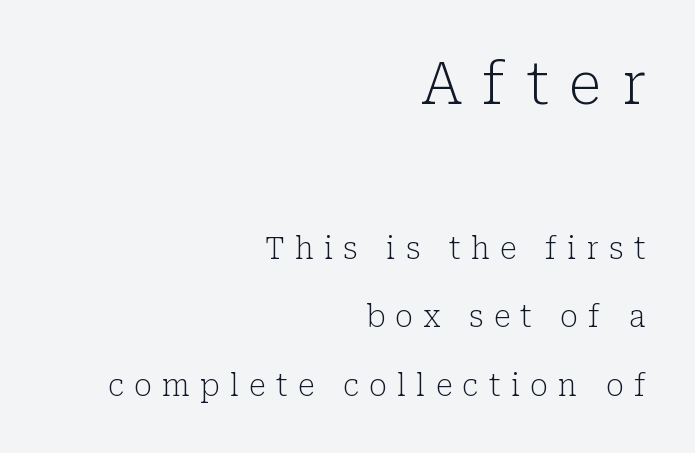
Q: Is the text bold? A: No.
Q: Is the text italic (slanted)? A: No, it is upright.
Q: Is the typeface a serif or a sans-serif typeface? A: Serif.
Q: Is the text underlined? A: No.
Q: How is the paragraph aligned? A: Right-aligned.
Q: Is the spacing between letters normal or unusually wide? A: Unusually wide.
Q: Is the spacing between lines tight, normal or loose? A: Loose.
Q: Which block of text is set in a larger size, the first (top) or the second (bottom)? A: The first (top) one.
Q: Width (condensed, normal, or wide)? A: Normal.
Q: Stroke contrast? A: Low.
Q: x-height? A: Medium.
Q: Monospaced? A: No.
